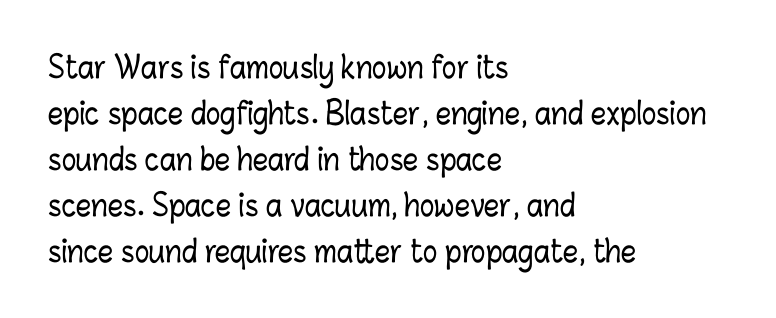
{"italic": "no", "width": "condensed", "stroke_contrast": "low", "x_height": "medium", "monospaced": "no", "underline": "no", "align": "left", "line_spacing": "normal", "line_spacing_ratio": 1.53, "letter_spacing": "normal", "letter_spacing_em": 0.0, "glyph_px": 30}
